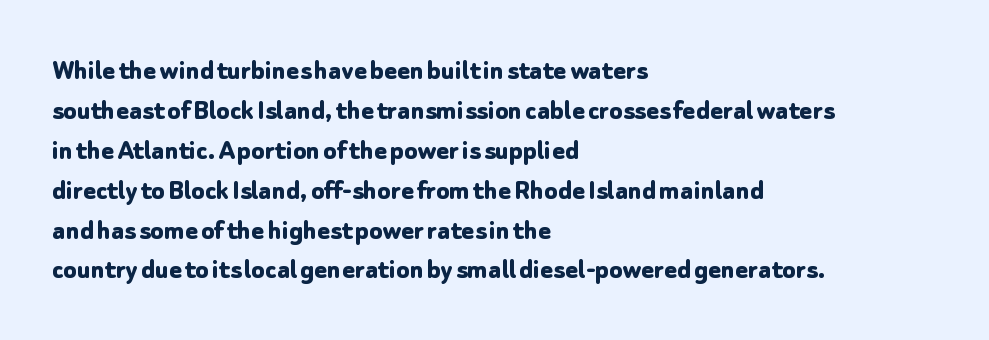
Q: Is the text bold? A: Yes.
Q: Is the text italic (slanted)? A: No, it is upright.
Q: Is the typeface a serif or a sans-serif typeface? A: Sans-serif.
Q: Is the text underlined? A: No.
Q: How is the paragraph aligned? A: Left-aligned.
Q: Is the spacing between letters normal or unusually wide? A: Normal.
Q: Is the spacing between lines tight, normal or loose? A: Normal.
Q: Width (condensed, normal, or wide)? A: Normal.
Q: Stroke contrast? A: Low.
Q: x-height? A: Medium.
Q: Monospaced? A: No.
